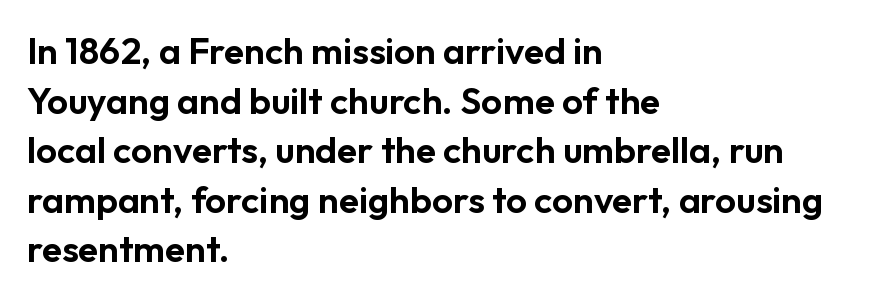
Q: Is the text italic (slanted)? A: No, it is upright.
Q: Is the typeface a serif or a sans-serif typeface? A: Sans-serif.
Q: Is the text underlined? A: No.
Q: How is the paragraph aligned? A: Left-aligned.
Q: Is the spacing between letters normal or unusually wide? A: Normal.
Q: Is the spacing between lines tight, normal or loose? A: Normal.
Q: Width (condensed, normal, or wide)? A: Normal.
Q: Stroke contrast? A: Low.
Q: x-height? A: Medium.
Q: Monospaced? A: No.
